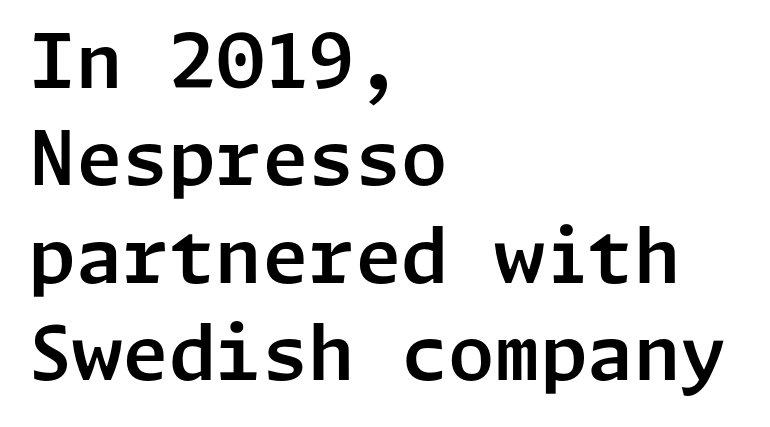
{"serif": "no", "italic": "no", "width": "normal", "stroke_contrast": "low", "x_height": "medium", "underline": "no", "align": "left", "line_spacing": "normal", "line_spacing_ratio": 1.3, "letter_spacing": "normal", "letter_spacing_em": 0.0, "glyph_px": 75}
